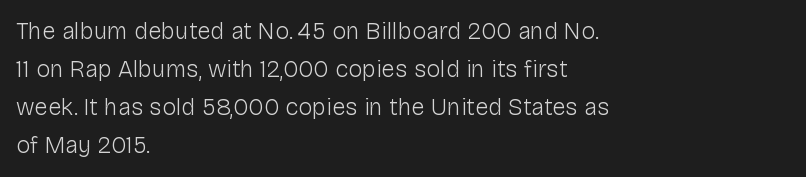
{"italic": "no", "bold": "no", "underline": "no", "align": "left", "line_spacing": "normal", "line_spacing_ratio": 1.59, "letter_spacing": "normal", "letter_spacing_em": 0.0, "glyph_px": 24}
